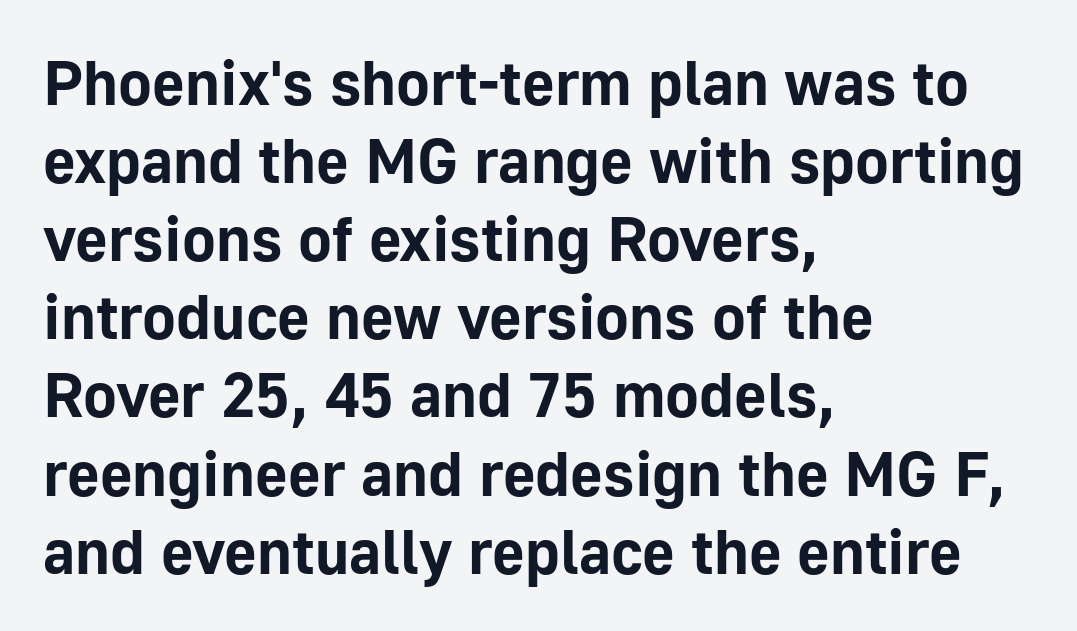
The image shows 63 px bold sans-serif type, upright; set left-aligned, line spacing 1.24x, normal letter spacing, not underlined; low stroke contrast and a medium x-height.
